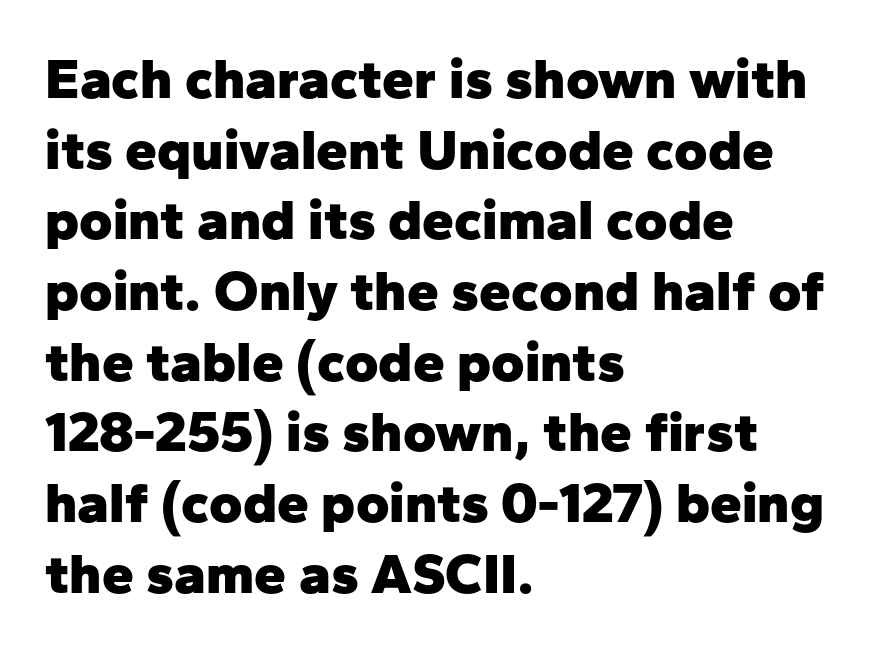
The image shows 57 px heavy sans-serif type, upright; set left-aligned, line spacing 1.24x, normal letter spacing, not underlined; low stroke contrast and a medium x-height.
